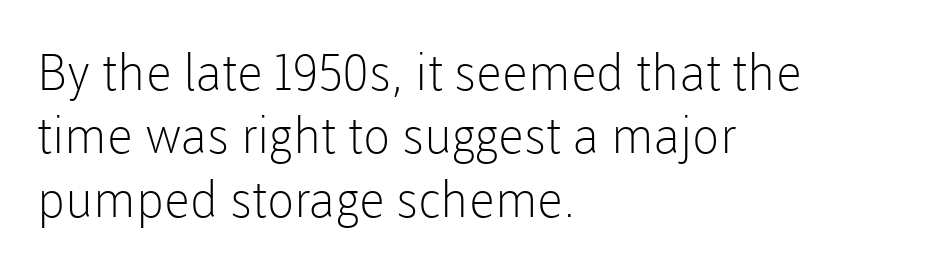
The gap between lines stays unmarked. Italic? Not at all — the glyphs are vertical. The passage is arranged the way most books set body copy — flush left. Interline gaps are of average width in this sample. Heaviness? Minimal to ordinary, like unemphasized prose. The glyphs in this specimen are sans serif.
